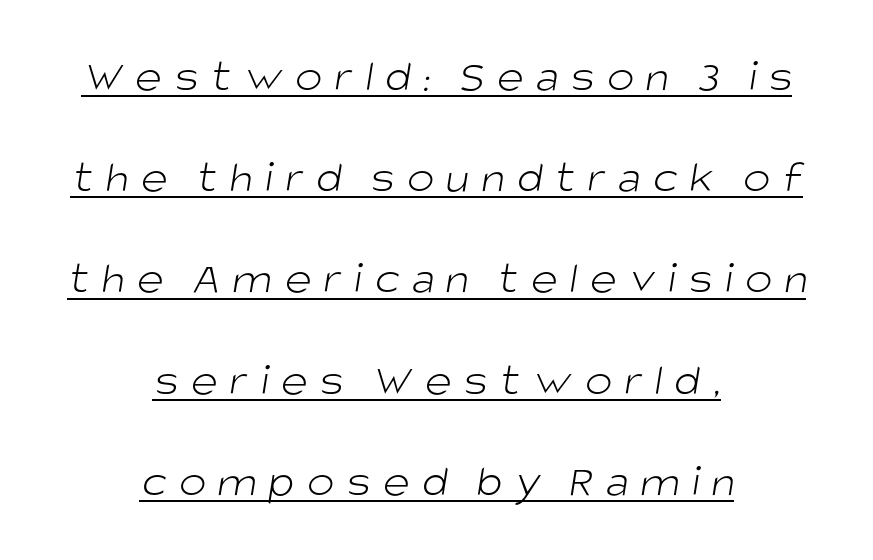
The image shows 46 px light sans-serif type; set centered, loose line spacing (2.2x), unusually wide letter spacing (+0.26 em), underlined; low stroke contrast and a large x-height.
